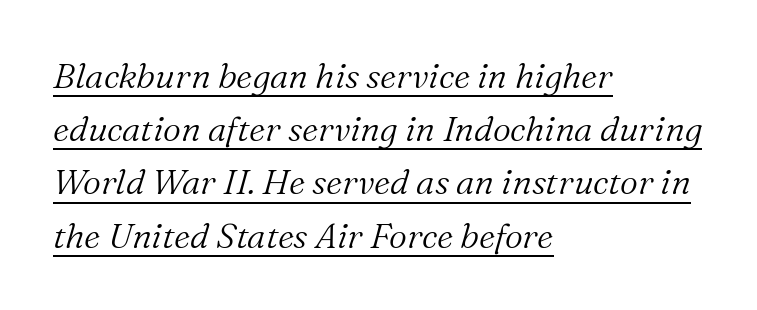
The image shows 35 px light serif type, italic (leaning right); set left-aligned, normal line spacing (1.52x), normal letter spacing, underlined; medium stroke contrast and a medium x-height.
